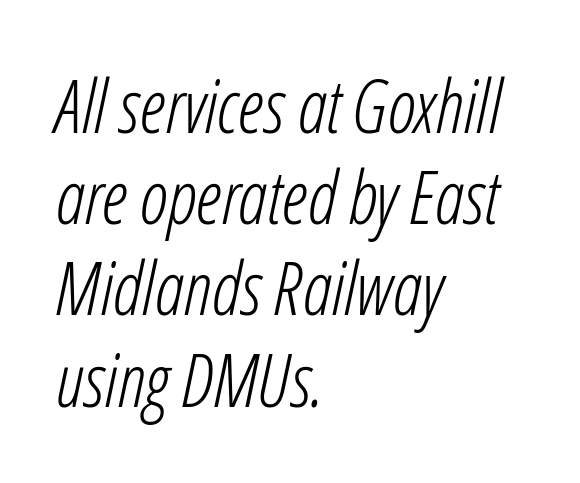
Honestly, the row spacing looks completely unremarkable. The rag falls on the right side of this text block. A light-to-regular cut is what we see here. Character widths vary here, with narrow letters taking less room than wide ones.
